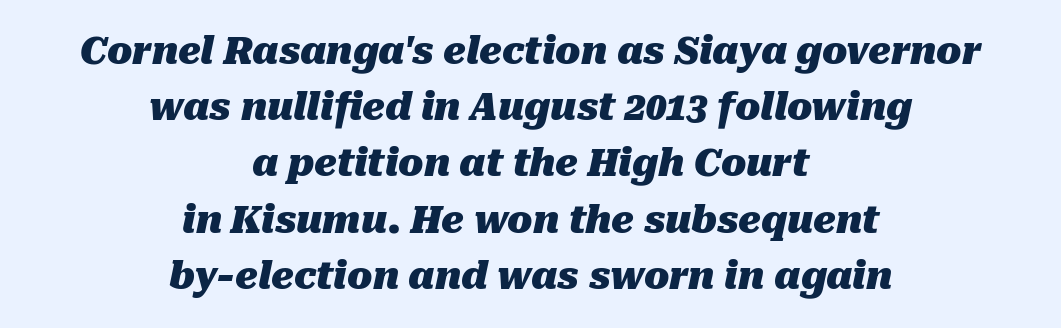
{"italic": "yes", "lean": "right", "slant_degrees": 10, "bold": "yes", "weight": "heavy", "width": "normal", "stroke_contrast": "medium", "x_height": "medium", "monospaced": "no", "underline": "no", "align": "center", "line_spacing": "normal", "line_spacing_ratio": 1.52, "letter_spacing": "normal", "letter_spacing_em": 0.0, "glyph_px": 37}
